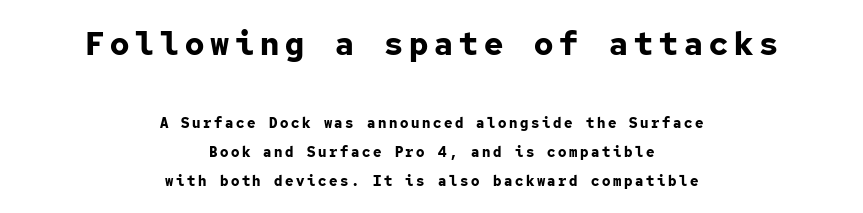
The image shows 32 px bold sans-serif type, upright, monospaced; set centered, loose line spacing (2.05x), not underlined; the first (top) block is 2.29x larger; low stroke contrast and a medium x-height.
